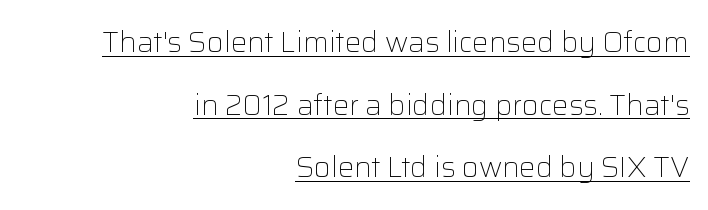
{"serif": "no", "italic": "no", "bold": "no", "weight": "light", "width": "normal", "stroke_contrast": "low", "x_height": "medium", "monospaced": "no", "underline": "yes", "align": "right", "line_spacing": "loose", "line_spacing_ratio": 2.16, "letter_spacing": "normal", "letter_spacing_em": 0.0, "glyph_px": 29}
